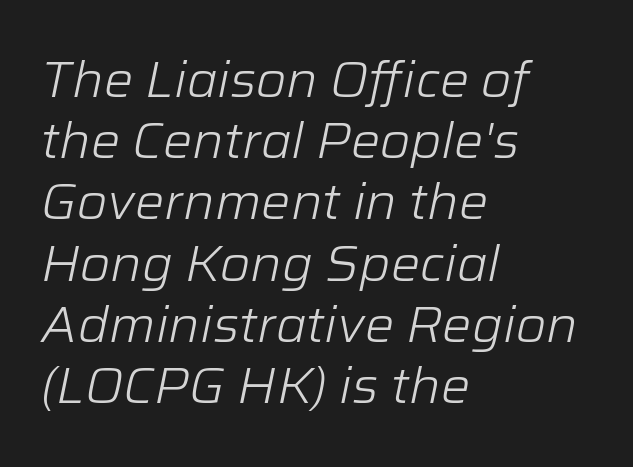
Weight: in the light-to-regular range. This rendering features lettering with no underline. The passage shown is typed in a proportional face where columns would drift. Quick note: italic. No extra tracking has been applied to these lines. The space between consecutive lines is moderate.
